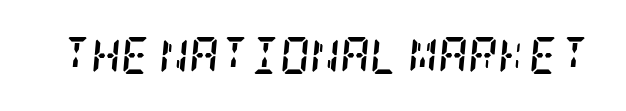
The image shows 37 px semibold, condensed serif type, italic (leaning right); set normal letter spacing, not underlined; low stroke contrast and a large x-height.
